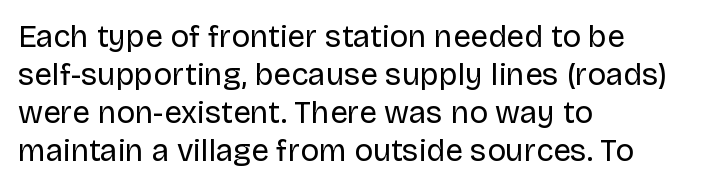
{"serif": "no", "italic": "no", "bold": "no", "weight": "regular", "width": "normal", "stroke_contrast": "low", "x_height": "large", "monospaced": "no", "underline": "no", "align": "left", "line_spacing_ratio": 1.23, "letter_spacing": "normal", "letter_spacing_em": 0.0, "glyph_px": 31}
